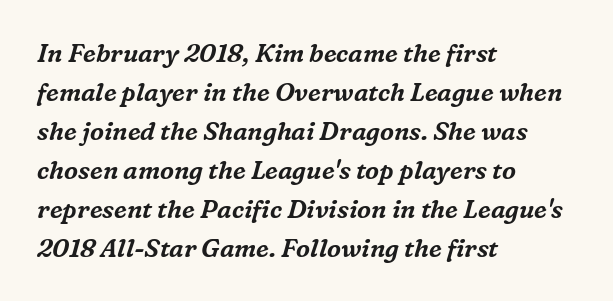
{"italic": "yes", "lean": "right", "slant_degrees": 16, "underline": "no", "align": "left", "line_spacing": "normal", "line_spacing_ratio": 1.56, "letter_spacing": "normal", "letter_spacing_em": 0.0, "glyph_px": 25}
